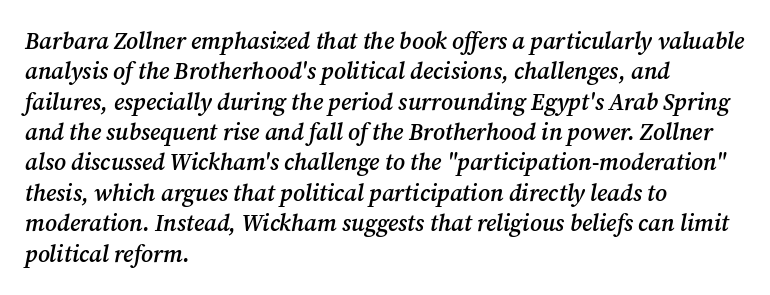
The image shows 23 px text type, italic (leaning right); set left-aligned, normal line spacing (1.32x), normal letter spacing, not underlined.
